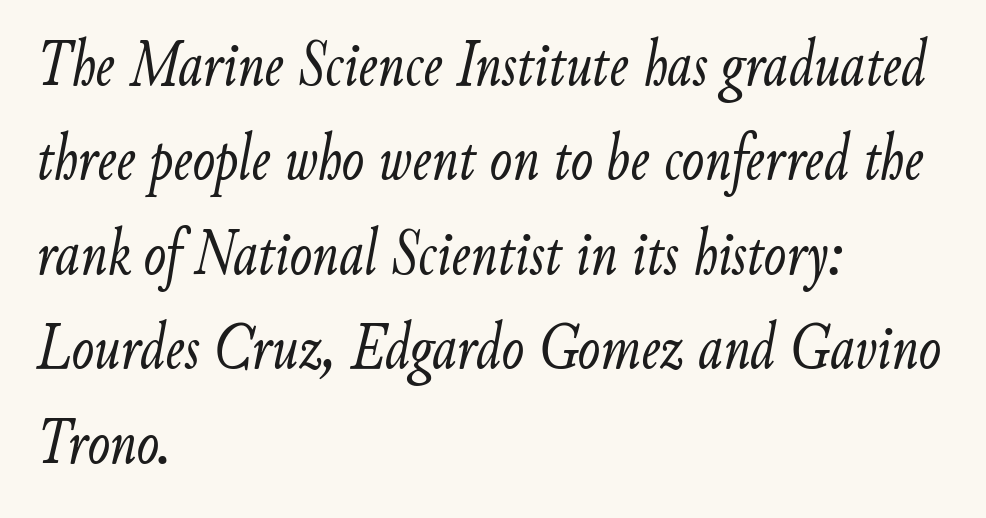
{"italic": "yes", "lean": "right", "slant_degrees": 9, "bold": "no", "weight": "light", "width": "condensed", "stroke_contrast": "low", "x_height": "small", "monospaced": "no", "underline": "no", "align": "left", "line_spacing": "normal", "line_spacing_ratio": 1.41, "letter_spacing": "normal", "letter_spacing_em": 0.0, "glyph_px": 67}
